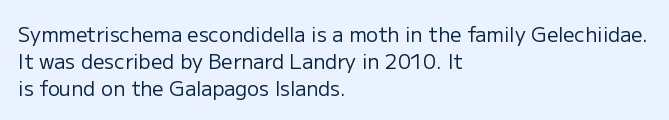
The image shows 20 px text type, upright; set left-aligned, normal line spacing (1.34x), normal letter spacing, not underlined.
